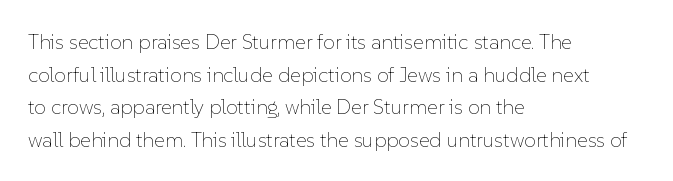
{"italic": "no", "bold": "no", "underline": "no", "align": "left", "line_spacing": "normal", "line_spacing_ratio": 1.55, "letter_spacing": "normal", "letter_spacing_em": 0.0, "glyph_px": 21}
